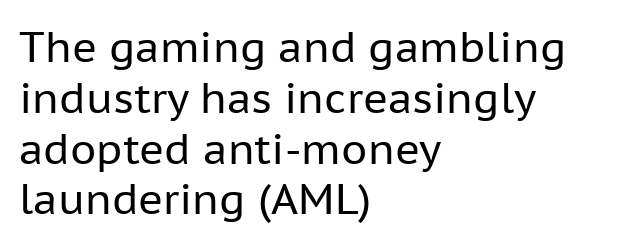
The image shows 42 px regular-weight sans-serif type, upright; set left-aligned, line spacing 1.21x, normal letter spacing, not underlined; low stroke contrast and a medium x-height.
